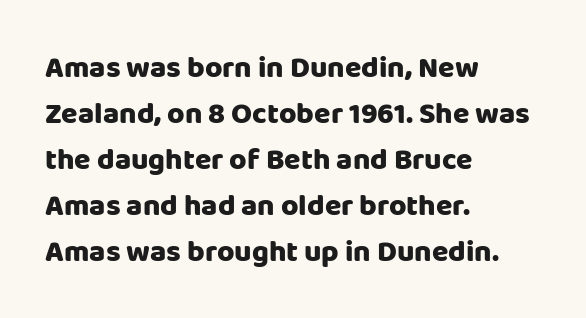
This block has exactly the height ordinary leading produces. The text was rendered using a sans face with plain stroke endings. Chunky letters — that's bold for sure. Which margin do the lines hug? The left one — the right edge is uneven.
